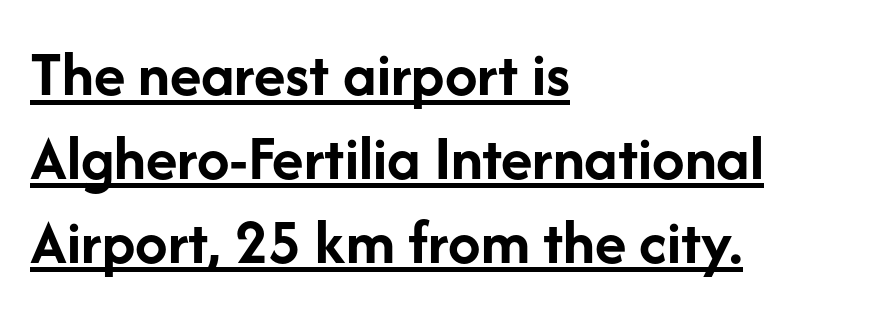
{"serif": "no", "italic": "no", "bold": "yes", "weight": "semibold", "width": "normal", "stroke_contrast": "low", "x_height": "medium", "monospaced": "no", "underline": "yes", "align": "left", "line_spacing": "normal", "line_spacing_ratio": 1.29, "letter_spacing": "normal", "letter_spacing_em": 0.0, "glyph_px": 65}
